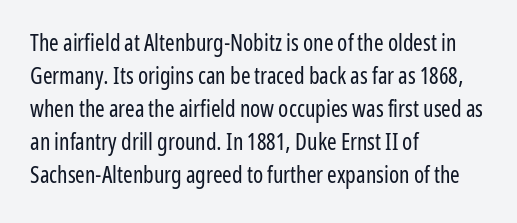
Honestly, the row spacing looks completely unremarkable. Caption: face not bold, strokes unweighted. Posture: vertical. This rendering features lettering with no underline. The setting favours the left margin, as ordinary paragraphs usually do.
